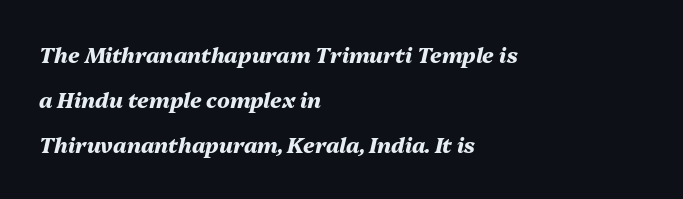
The image shows 21 px bold type, italic (leaning right); set left-aligned, loose line spacing (2.15x), normal letter spacing, not underlined.
